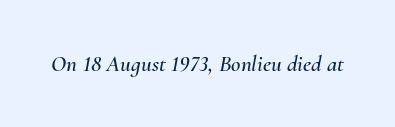
{"italic": "yes", "lean": "right", "slant_degrees": 10, "underline": "no", "letter_spacing": "normal", "letter_spacing_em": 0.0, "glyph_px": 23}
